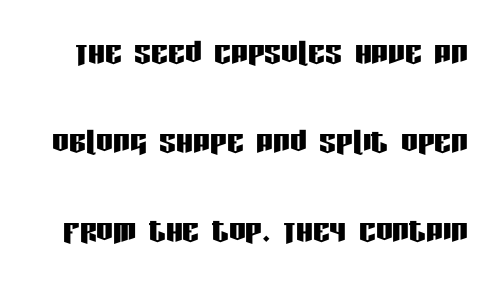
Q: Is the text italic (slanted)? A: No, it is upright.
Q: Is the typeface a serif or a sans-serif typeface? A: Sans-serif.
Q: Is the text underlined? A: No.
Q: Is the spacing between letters normal or unusually wide? A: Normal.
Q: Is the spacing between lines tight, normal or loose? A: Loose.
Q: Width (condensed, normal, or wide)? A: Condensed.
Q: Stroke contrast? A: Low.
Q: x-height? A: Large.
Q: Monospaced? A: No.
